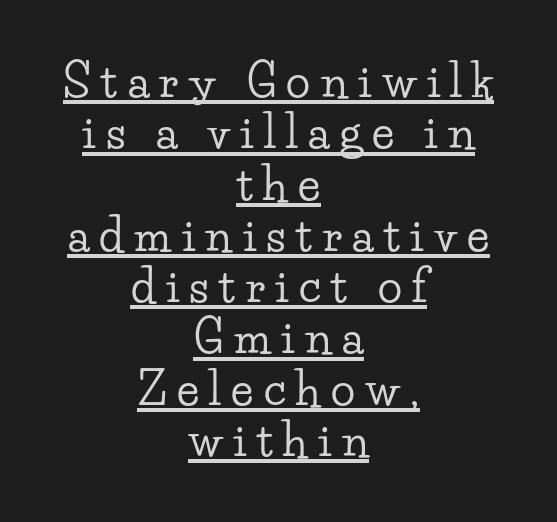
Q: Is the text italic (slanted)? A: No, it is upright.
Q: Is the typeface a serif or a sans-serif typeface? A: Serif.
Q: Is the text underlined? A: Yes.
Q: How is the paragraph aligned? A: Centered.
Q: Is the spacing between letters normal or unusually wide? A: Unusually wide.
Q: Is the spacing between lines tight, normal or loose? A: Tight.
Q: Width (condensed, normal, or wide)? A: Wide.
Q: Stroke contrast? A: Low.
Q: x-height? A: Small.
Q: Monospaced? A: No.
